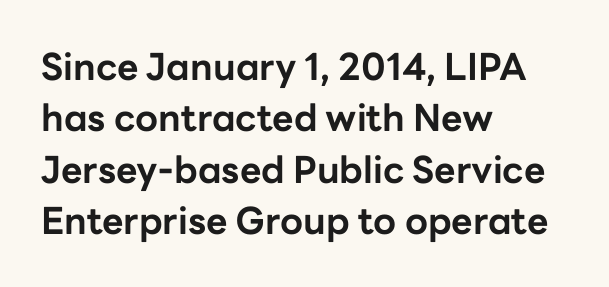
Q: Is the text bold? A: Yes.
Q: Is the text italic (slanted)? A: No, it is upright.
Q: Is the typeface a serif or a sans-serif typeface? A: Sans-serif.
Q: Is the text underlined? A: No.
Q: How is the paragraph aligned? A: Left-aligned.
Q: Is the spacing between letters normal or unusually wide? A: Normal.
Q: Is the spacing between lines tight, normal or loose? A: Normal.
Q: Width (condensed, normal, or wide)? A: Normal.
Q: Stroke contrast? A: Low.
Q: x-height? A: Medium.
Q: Monospaced? A: No.
